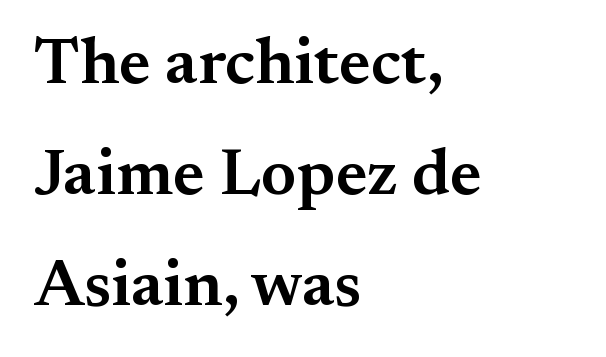
{"serif": "yes", "italic": "no", "bold": "semi", "weight": "semibold", "width": "normal", "stroke_contrast": "medium", "x_height": "small", "monospaced": "no", "underline": "no", "align": "left", "line_spacing": "normal", "line_spacing_ratio": 1.68, "letter_spacing": "normal", "letter_spacing_em": 0.0, "glyph_px": 66}
